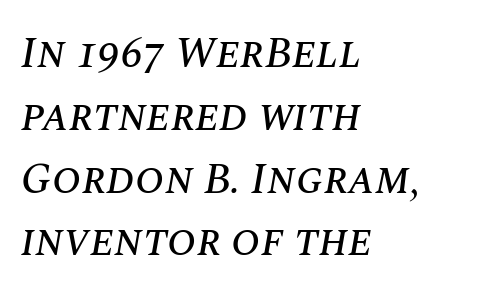
Proportional: the letters do not fall into vertical columns. The leading is moderate, giving the passage an even texture. A classic flush-left, rag-right setting is used for this passage. The face used here has a pronounced slope to its letters. The space beneath each line is pristine and unruled.
